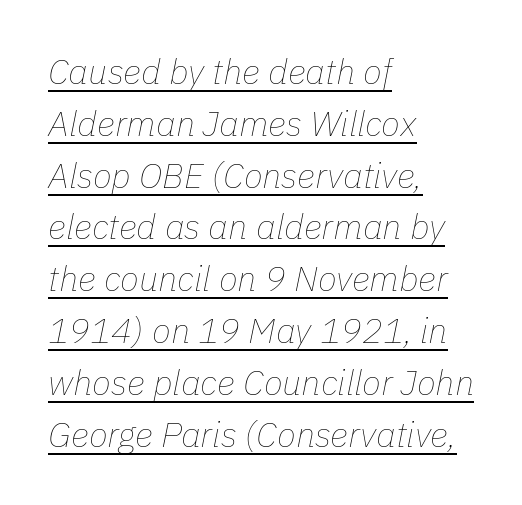
Q: Is the text bold? A: No.
Q: Is the text italic (slanted)? A: Yes, it leans right by about 11 degrees.
Q: Is the text underlined? A: Yes.
Q: How is the paragraph aligned? A: Left-aligned.
Q: Is the spacing between letters normal or unusually wide? A: Normal.
Q: Is the spacing between lines tight, normal or loose? A: Normal.
Q: Width (condensed, normal, or wide)? A: Normal.
Q: Stroke contrast? A: Low.
Q: x-height? A: Medium.
Q: Monospaced? A: No.
